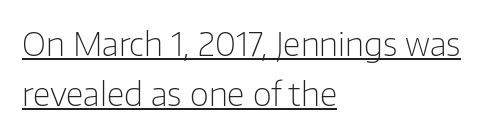
The characters are drawn with everyday or finer stroke widths. The setting favours the left margin, as ordinary paragraphs usually do. Every character sits straight up, as roman type does. Note: no serifs on the glyphs. Normally led — the rows are evenly, conventionally spaced. The rendering uses natural spacing where letterforms have individual widths.
